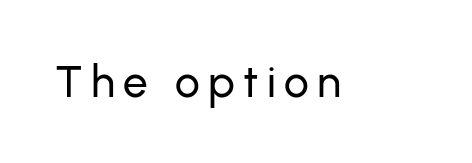
The image shows 44 px sans-serif type, upright; set not underlined; low stroke contrast and a medium x-height.
